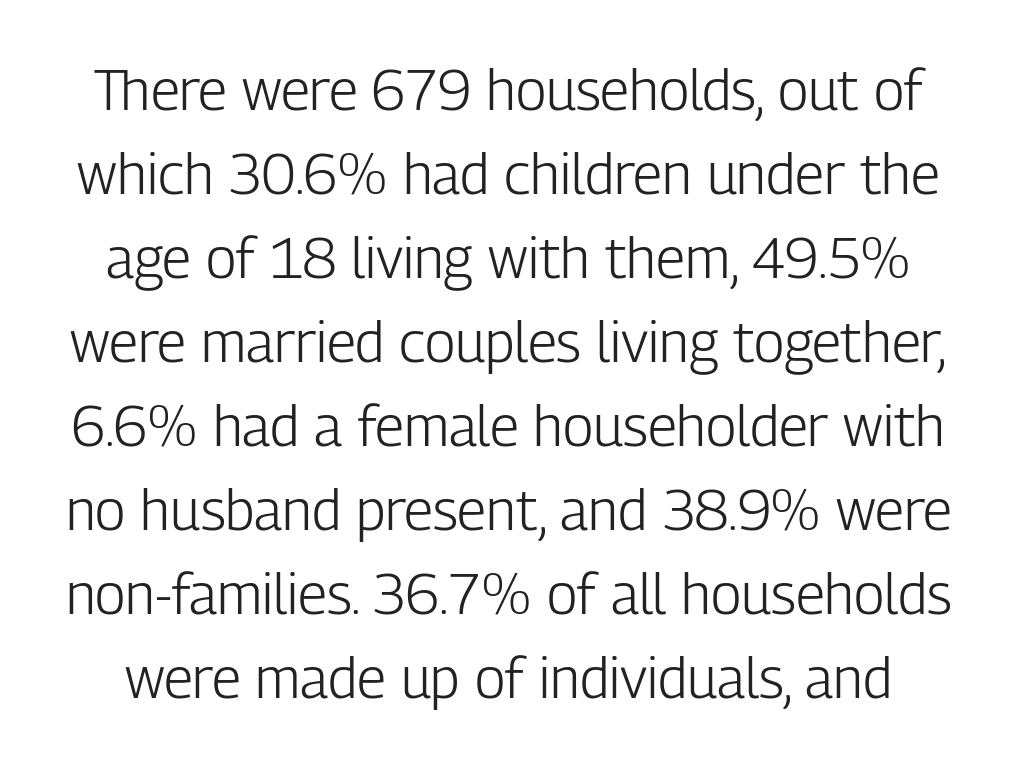
Q: Is the text bold? A: No.
Q: Is the text italic (slanted)? A: No, it is upright.
Q: Is the typeface a serif or a sans-serif typeface? A: Sans-serif.
Q: Is the text underlined? A: No.
Q: Is the spacing between letters normal or unusually wide? A: Normal.
Q: Is the spacing between lines tight, normal or loose? A: Normal.
Q: Width (condensed, normal, or wide)? A: Condensed.
Q: Stroke contrast? A: Low.
Q: x-height? A: Medium.
Q: Monospaced? A: No.
